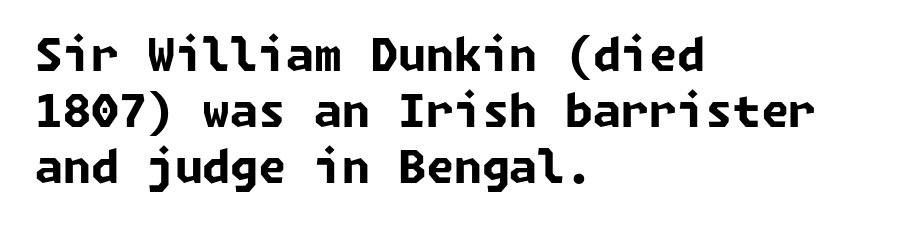
{"serif": "no", "bold": "yes", "weight": "bold", "width": "normal", "stroke_contrast": "low", "x_height": "medium", "underline": "no", "align": "left", "line_spacing_ratio": 1.24, "letter_spacing": "normal", "letter_spacing_em": 0.0, "glyph_px": 45}
